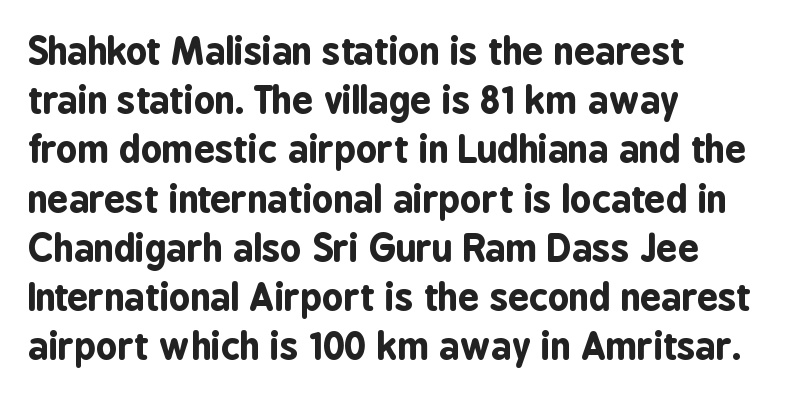
The text was rendered using a sans face with plain stroke endings. Rows of type keep a routine distance in the vertical direction. Spacing verdict: proportional, widths tailored to each character. A student would call this left alignment; a typographer would say flush left, rag right.
